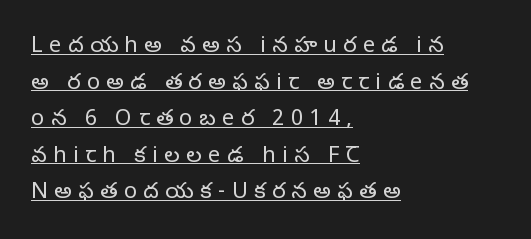
The image shows 22 px text type, upright; set left-aligned, normal line spacing (1.66x), unusually wide letter spacing (+0.29 em), underlined.
